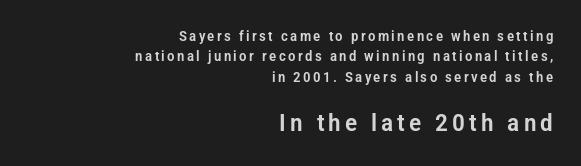
Each new line begins a customary step beneath the previous one. The string is rendered with underlining switched off. Bigger letters appear in the bottom chunk; the top chunk is reduced. Vertical strokes here are truly vertical. Caption: multi-line text, flush right, ragged left.
